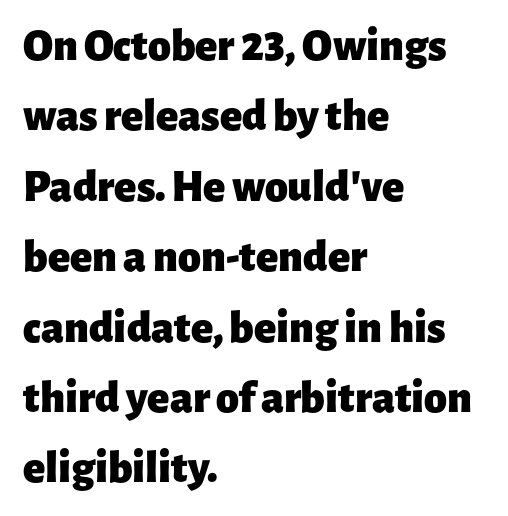
The ragged edge is on the right, which tells us the setting is flush left. I'd describe the lettering as bold — thick and assertive. Is this a fixed-width face? No — the glyphs have proportional, varying widths. Clear beneath every line of the passage. How would I describe the line gaps? Plain and ordinary.
